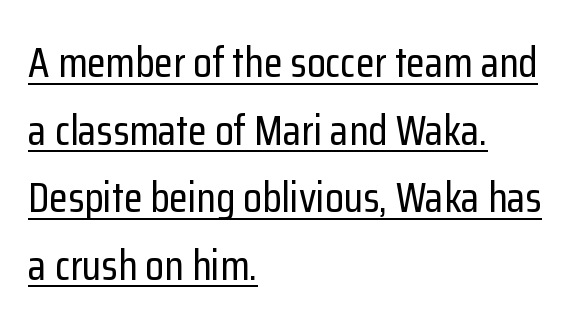
Left-aligned paragraph, ragged on the right. The gaps between neighbouring characters are ordinary and unremarkable. The letters stand straight up with perfectly vertical stems. Is this a fixed-width face? No — the glyphs have proportional, varying widths. Unlike a traditional serif, this face leaves its strokes unadorned. Does a line run under the words? Yes, clearly.
